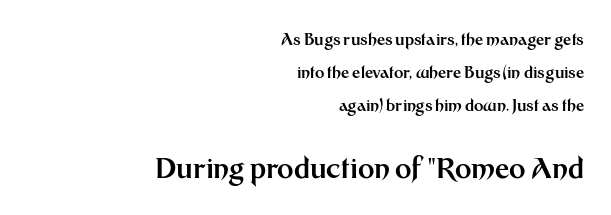
{"serif": "no", "italic": "no", "bold": "yes", "weight": "bold", "width": "normal", "stroke_contrast": "medium", "x_height": "medium", "monospaced": "no", "underline": "no", "align": "right", "line_spacing": "loose", "line_spacing_ratio": 2.05, "letter_spacing": "normal", "letter_spacing_em": 0.0, "larger_block": "second", "size_ratio": 1.75, "glyph_px": 28}
